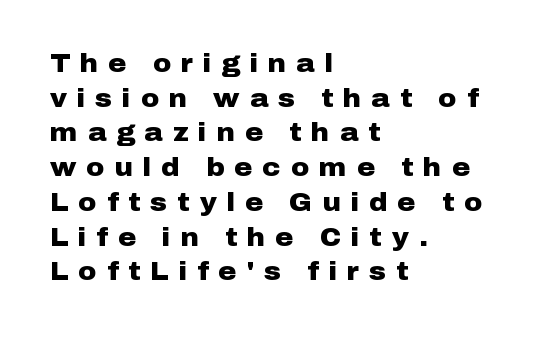
Q: Is the text bold? A: Yes.
Q: Is the text italic (slanted)? A: No, it is upright.
Q: Is the text underlined? A: No.
Q: How is the paragraph aligned? A: Left-aligned.
Q: Is the spacing between letters normal or unusually wide? A: Unusually wide.
Q: Is the spacing between lines tight, normal or loose? A: Normal.
